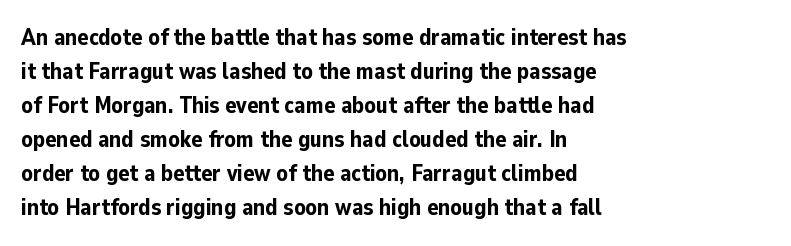
{"italic": "no", "bold": "yes", "underline": "no", "align": "left", "line_spacing": "normal", "line_spacing_ratio": 1.48, "letter_spacing": "normal", "letter_spacing_em": 0.0, "glyph_px": 23}
